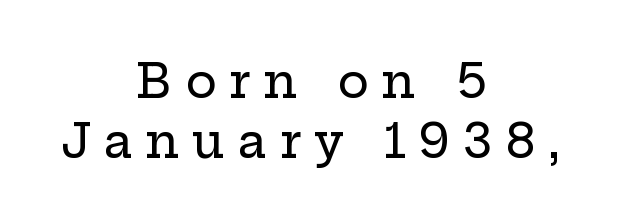
{"serif": "yes", "italic": "no", "width": "wide", "stroke_contrast": "low", "x_height": "medium", "monospaced": "no", "underline": "no", "align": "center", "line_spacing": "normal", "line_spacing_ratio": 1.28, "letter_spacing": "wide", "letter_spacing_em": 0.27, "glyph_px": 47}
